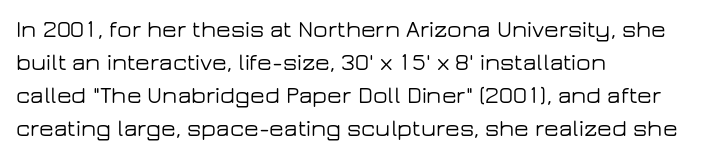
Q: Is the text italic (slanted)? A: No, it is upright.
Q: Is the text underlined? A: No.
Q: How is the paragraph aligned? A: Left-aligned.
Q: Is the spacing between letters normal or unusually wide? A: Normal.
Q: Is the spacing between lines tight, normal or loose? A: Normal.
